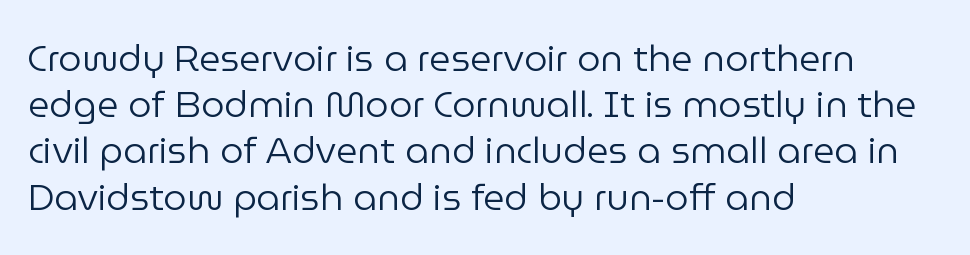
The image shows 37 px regular-weight sans-serif type, upright; set left-aligned, normal line spacing (1.25x), normal letter spacing, not underlined; low stroke contrast and a medium x-height.
